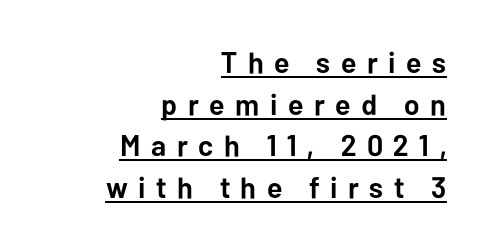
Q: Is the text bold? A: Yes.
Q: Is the text italic (slanted)? A: No, it is upright.
Q: Is the typeface a serif or a sans-serif typeface? A: Sans-serif.
Q: Is the text underlined? A: Yes.
Q: How is the paragraph aligned? A: Right-aligned.
Q: Is the spacing between letters normal or unusually wide? A: Unusually wide.
Q: Is the spacing between lines tight, normal or loose? A: Normal.
Q: Width (condensed, normal, or wide)? A: Normal.
Q: Stroke contrast? A: Low.
Q: x-height? A: Medium.
Q: Monospaced? A: No.
